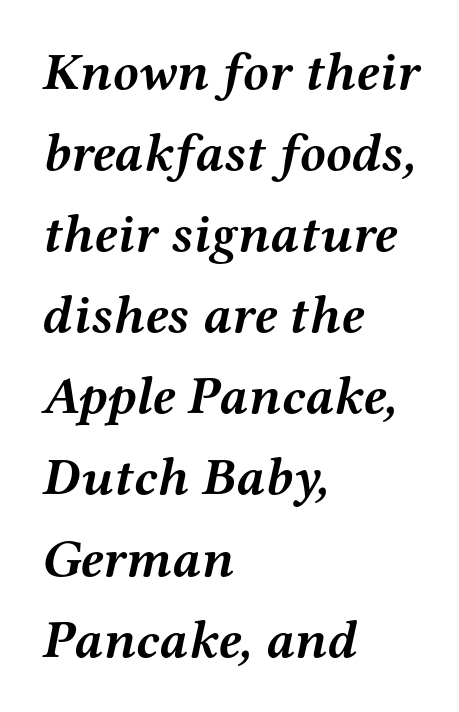
{"serif": "yes", "italic": "yes", "lean": "right", "slant_degrees": 12, "bold": "yes", "weight": "semibold", "width": "wide", "stroke_contrast": "medium", "x_height": "medium", "monospaced": "no", "underline": "no", "align": "left", "line_spacing": "normal", "line_spacing_ratio": 1.53, "letter_spacing": "normal", "letter_spacing_em": 0.0, "glyph_px": 53}
